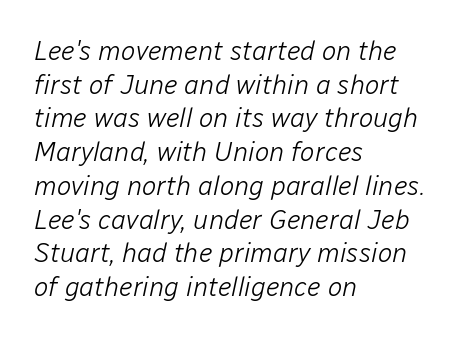
The typography opts for an oblique posture over an upright one. Stems and bowls with no extra thickness — not bold. The area under the type is left untouched. Line beginnings align vertically; line endings do not. You could call the tracking neutral — neither tight nor loose. Regular leading.
